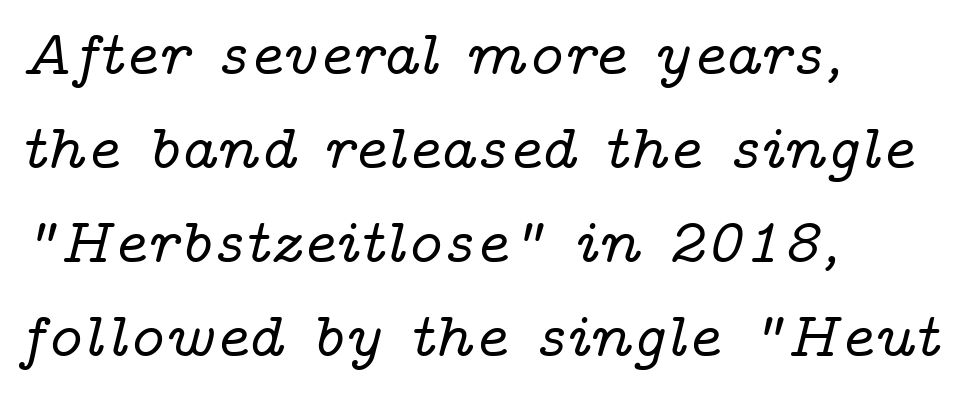
The image shows 63 px wide serif type, italic (leaning right); set left-aligned, normal line spacing (1.49x), normal letter spacing, not underlined; low stroke contrast and a medium x-height.
